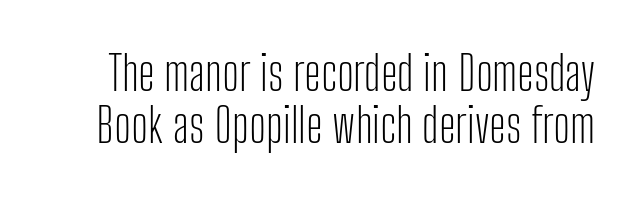
Q: Is the text bold? A: No.
Q: Is the text italic (slanted)? A: No, it is upright.
Q: Is the typeface a serif or a sans-serif typeface? A: Sans-serif.
Q: Is the text underlined? A: No.
Q: Is the spacing between letters normal or unusually wide? A: Normal.
Q: Is the spacing between lines tight, normal or loose? A: Tight.
Q: Width (condensed, normal, or wide)? A: Condensed.
Q: Stroke contrast? A: Low.
Q: x-height? A: Medium.
Q: Monospaced? A: No.
